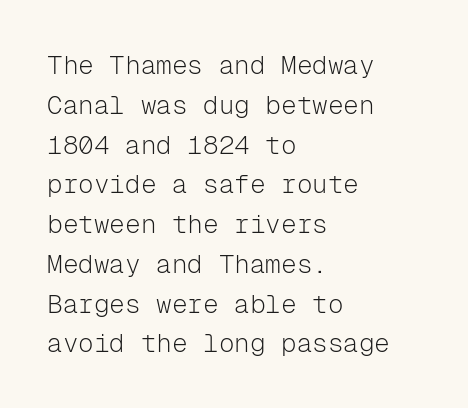
Nobody touched the tracking dial on this one. Line starts are locked; line ends wander. The block of text has a typical density, with ordinary space between rows. The glyphs are unaccompanied by any horizontal stroke below them. Notice how the stems are strictly vertical — no italics here. These glyphs show unthickened strokes, regular width or finer.
